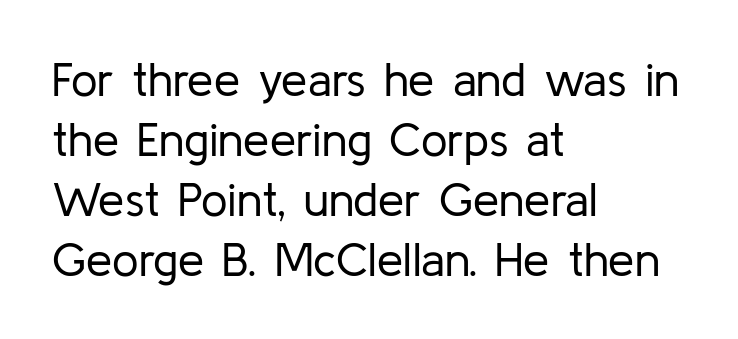
{"serif": "no", "italic": "no", "bold": "no", "weight": "regular", "width": "normal", "stroke_contrast": "low", "x_height": "medium", "monospaced": "no", "underline": "no", "align": "left", "line_spacing": "normal", "line_spacing_ratio": 1.28, "letter_spacing": "normal", "letter_spacing_em": 0.0, "glyph_px": 47}
